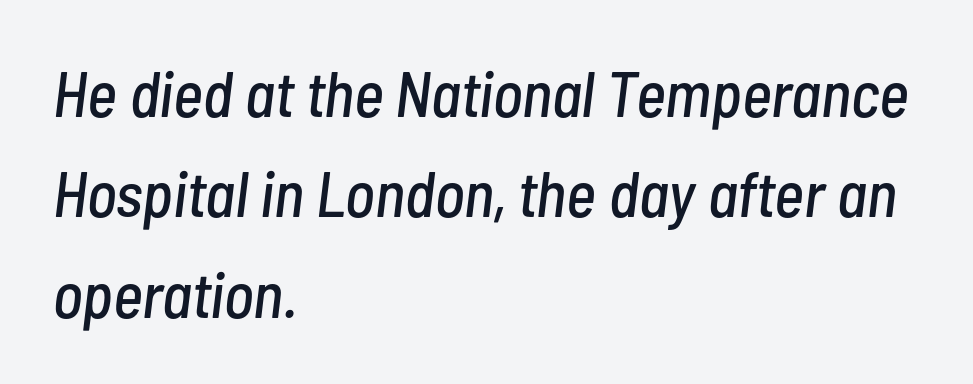
Q: Is the text italic (slanted)? A: Yes, it leans right by about 7 degrees.
Q: Is the text underlined? A: No.
Q: How is the paragraph aligned? A: Left-aligned.
Q: Is the spacing between letters normal or unusually wide? A: Normal.
Q: Is the spacing between lines tight, normal or loose? A: Normal.
Q: Width (condensed, normal, or wide)? A: Condensed.
Q: Stroke contrast? A: Low.
Q: x-height? A: Medium.
Q: Monospaced? A: No.
